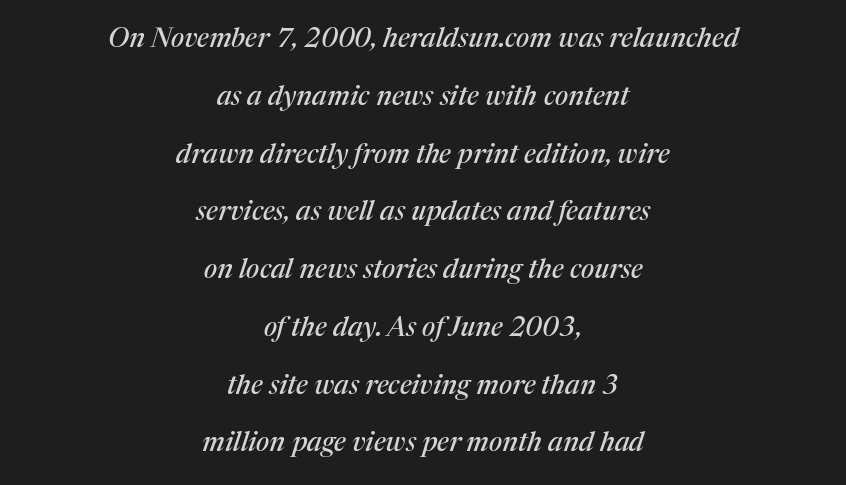
Any mark beneath the type? The region is blank. Vertically, the passage feels expansive, rows floating well apart. In terms of letterspacing, this is plain default setting. The setting favours the middle, as headings and verse often do. You can tell it's italic because the verticals aren't actually vertical.
